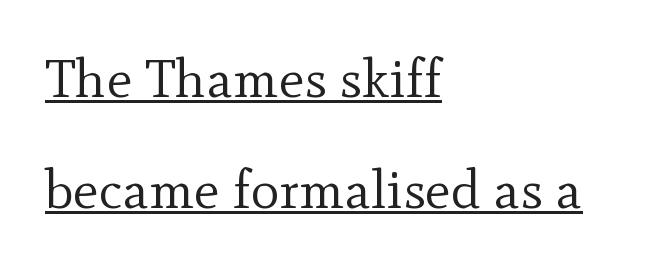
{"serif": "yes", "italic": "no", "bold": "no", "weight": "regular", "width": "normal", "x_height": "small", "monospaced": "no", "underline": "yes", "align": "left", "line_spacing": "loose", "line_spacing_ratio": 2.05, "letter_spacing": "normal", "letter_spacing_em": 0.0, "glyph_px": 54}
